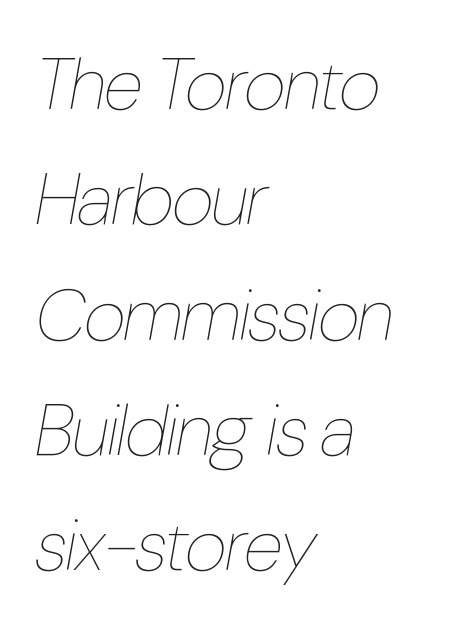
The image shows 73 px thin, condensed type, italic (leaning right); set left-aligned, normal line spacing (1.58x), normal letter spacing, not underlined; low stroke contrast and a medium x-height.
